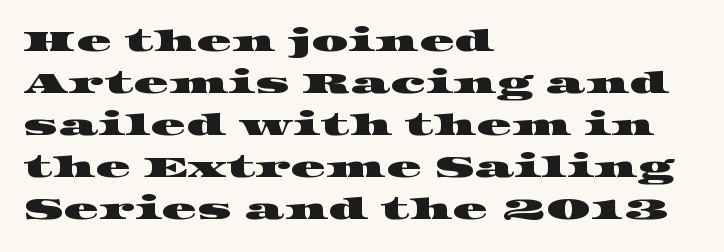
{"serif": "yes", "width": "wide", "stroke_contrast": "high", "x_height": "large", "monospaced": "no", "underline": "no", "align": "left", "line_spacing": "normal", "line_spacing_ratio": 1.45, "letter_spacing": "normal", "letter_spacing_em": 0.0, "glyph_px": 29}
